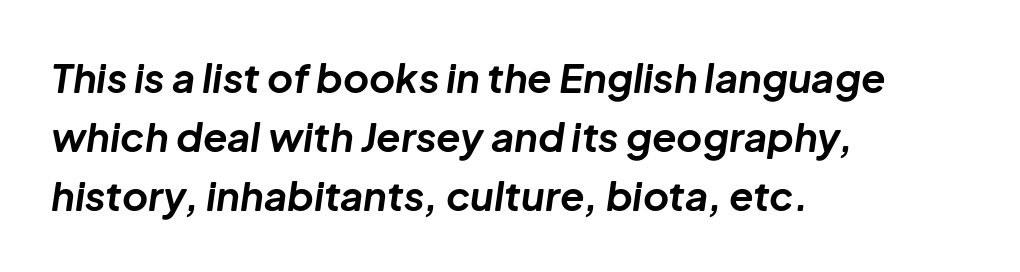
The image shows 40 px bold type, italic (leaning right); set left-aligned, normal line spacing (1.48x), normal letter spacing, not underlined; low stroke contrast and a medium x-height.
